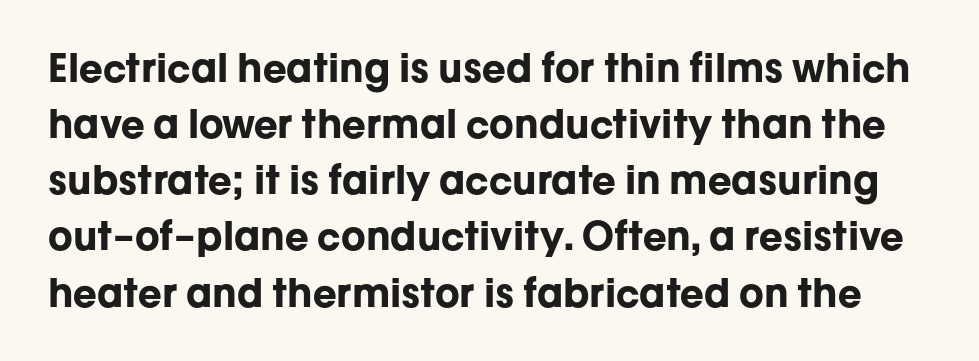
The image shows 39 px bold sans-serif type, upright; set normal line spacing (1.44x), normal letter spacing, not underlined; low stroke contrast and a medium x-height.
